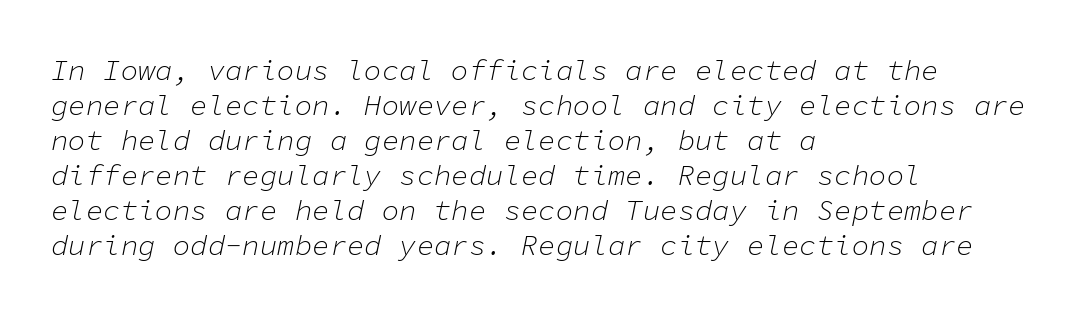
These lines are set flush left with a ragged right edge. The passage shown is typed in a monospace face where columns stay perfectly aligned. The face used here is rendered with its standard letterfit. The strip under each line holds only bare page. The whole block is typeset with a tilt.
